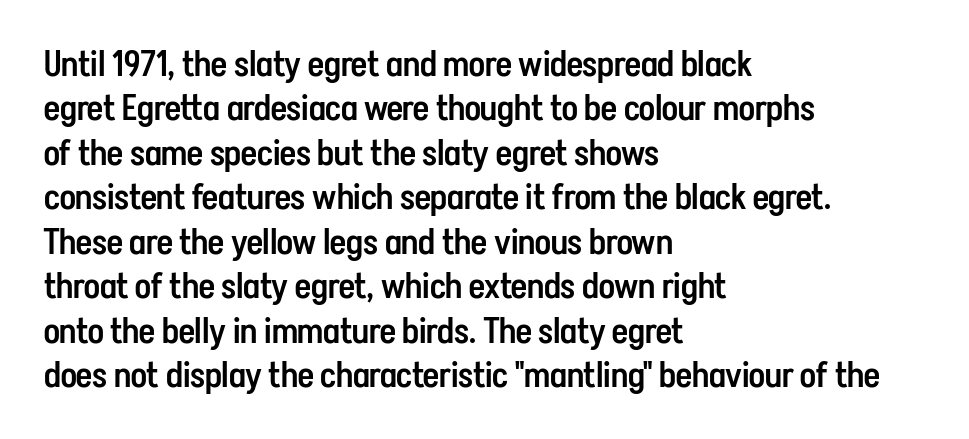
{"serif": "no", "italic": "no", "bold": "semi", "weight": "semibold", "width": "condensed", "stroke_contrast": "low", "x_height": "medium", "monospaced": "no", "underline": "no", "align": "left", "line_spacing": "normal", "line_spacing_ratio": 1.27, "letter_spacing": "normal", "letter_spacing_em": 0.0, "glyph_px": 35}
